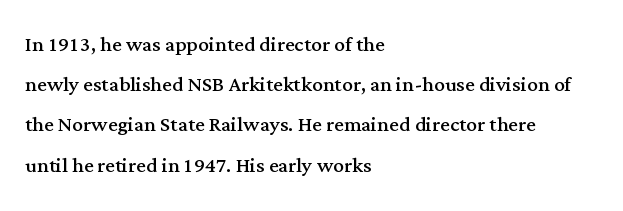
The paragraph shown leans on its left margin. Has an underline been added? It has not. The font's upright variant was chosen for this text. The cut favours lightness, reaching ordinary text weight at its darkest.
